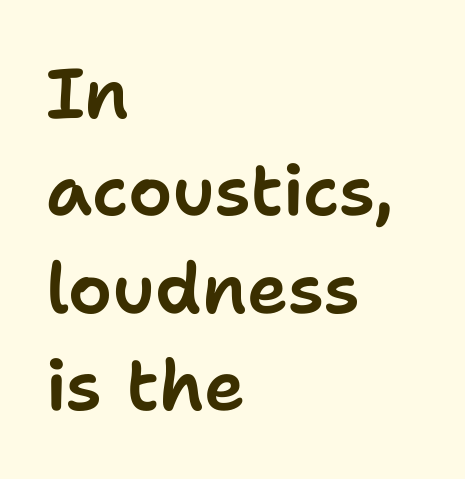
The image shows 70 px sans-serif type, upright; set left-aligned, normal line spacing (1.39x), normal letter spacing, not underlined; low stroke contrast and a medium x-height.
